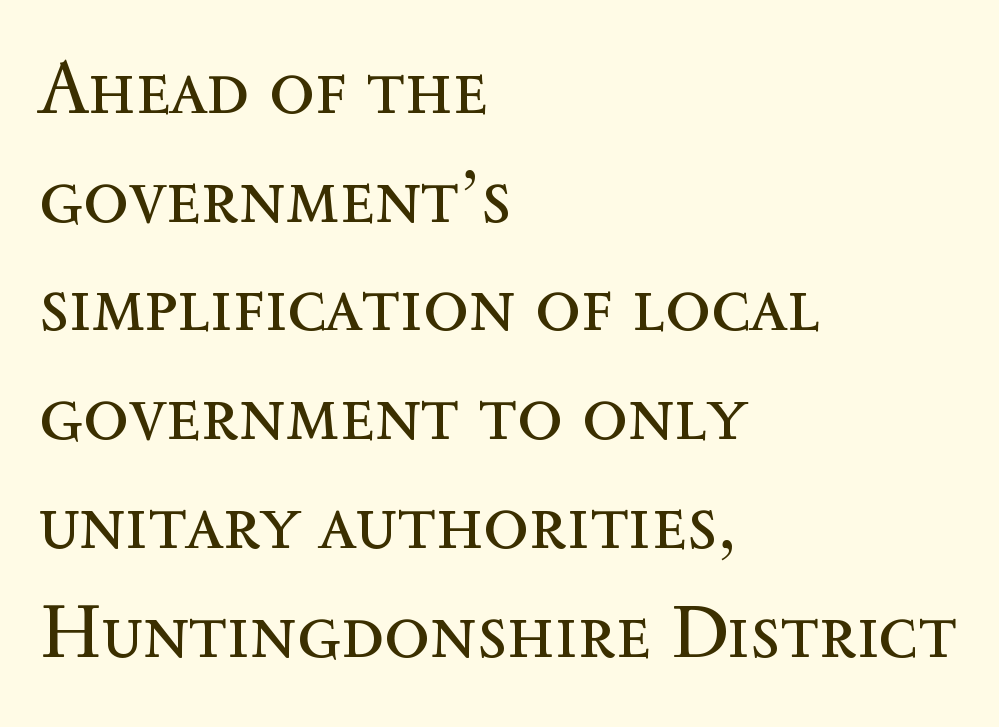
{"italic": "no", "bold": "no", "weight": "regular", "width": "normal", "x_height": "medium", "monospaced": "no", "underline": "no", "align": "left", "line_spacing": "normal", "line_spacing_ratio": 1.45, "letter_spacing": "normal", "letter_spacing_em": 0.0, "glyph_px": 75}
